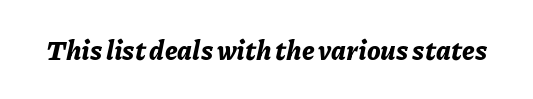
Q: Is the text bold? A: Yes.
Q: Is the text italic (slanted)? A: Yes, it leans right by about 11 degrees.
Q: Is the text underlined? A: No.
Q: Is the spacing between letters normal or unusually wide? A: Normal.
